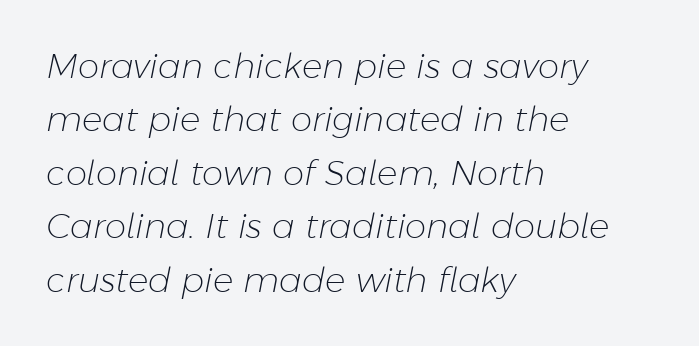
{"italic": "yes", "lean": "right", "slant_degrees": 11, "bold": "no", "weight": "light", "width": "normal", "stroke_contrast": "low", "x_height": "medium", "monospaced": "no", "underline": "no", "align": "left", "line_spacing": "normal", "line_spacing_ratio": 1.57, "letter_spacing": "normal", "letter_spacing_em": 0.0, "glyph_px": 34}
